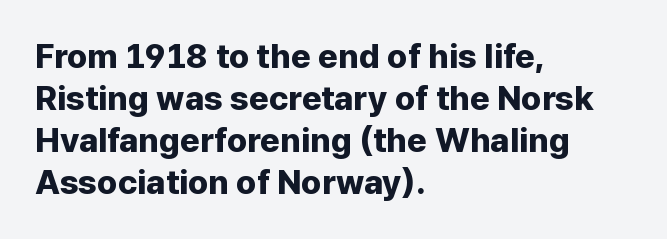
The image shows 34 px bold sans-serif type, upright; set left-aligned, line spacing 1.24x, normal letter spacing, not underlined; low stroke contrast and a medium x-height.
